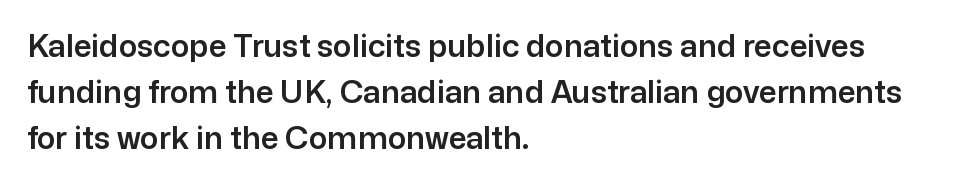
Q: Is the text italic (slanted)? A: No, it is upright.
Q: Is the typeface a serif or a sans-serif typeface? A: Sans-serif.
Q: Is the text underlined? A: No.
Q: How is the paragraph aligned? A: Left-aligned.
Q: Is the spacing between letters normal or unusually wide? A: Normal.
Q: Is the spacing between lines tight, normal or loose? A: Normal.
Q: Width (condensed, normal, or wide)? A: Normal.
Q: Stroke contrast? A: Low.
Q: x-height? A: Medium.
Q: Monospaced? A: No.
